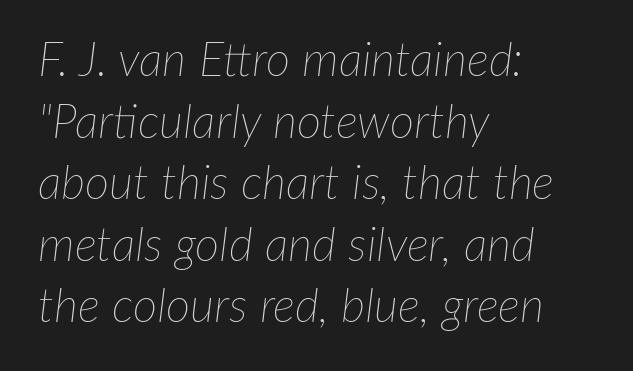
{"italic": "yes", "lean": "right", "slant_degrees": 7, "bold": "no", "weight": "thin", "width": "normal", "stroke_contrast": "low", "x_height": "medium", "monospaced": "no", "underline": "no", "align": "left", "line_spacing": "normal", "line_spacing_ratio": 1.31, "letter_spacing": "normal", "letter_spacing_em": 0.0, "glyph_px": 47}
